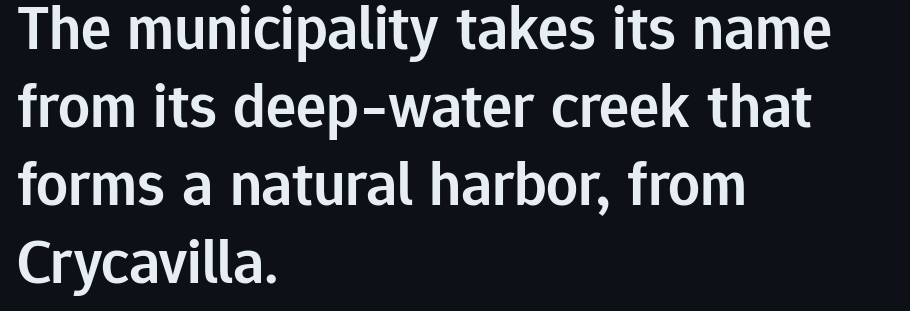
A bare baseline throughout the passage. Serifs: no, the terminals of the letterforms are clean. If you drew a ruler down the left edge, every line would touch it. A bit beefed up — I'd call it semibold rather than bold. In terms of letterspacing, this is plain default setting.
